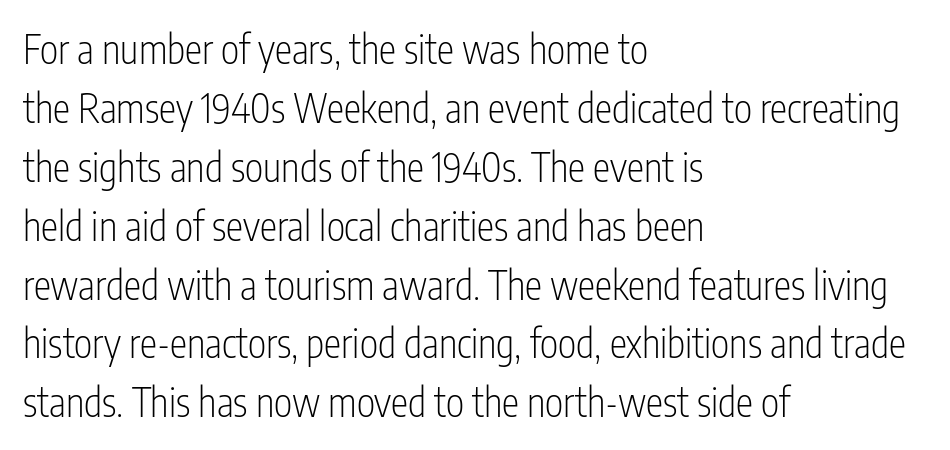
You could not count columns in this text — the font is proportionally spaced. Caption: standard tracking, unaltered. The letterforms sit at book weight or below. The passage shown stacks its lines at a standard gap. Vertical strokes here are truly vertical. The passage shown is typeset with a sans-serif family.
